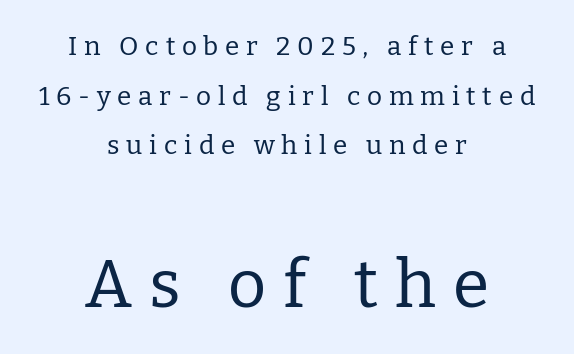
{"serif": "yes", "italic": "no", "bold": "no", "weight": "regular", "width": "normal", "stroke_contrast": "low", "x_height": "medium", "monospaced": "no", "underline": "no", "align": "center", "line_spacing": "loose", "line_spacing_ratio": 1.91, "letter_spacing": "wide", "letter_spacing_em": 0.26, "larger_block": "second", "size_ratio": 2.54, "glyph_px": 66}
